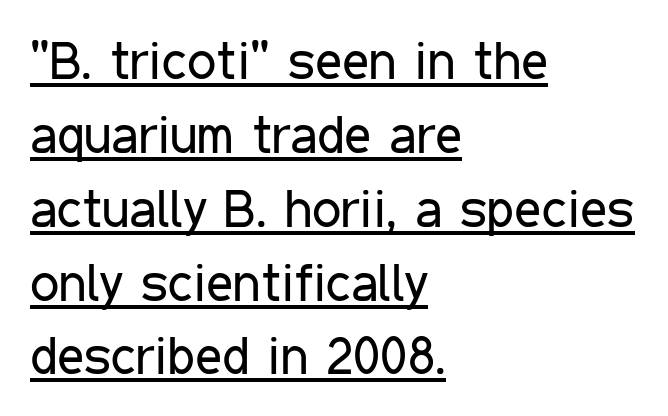
The image shows 52 px regular-weight, condensed sans-serif type, upright; set left-aligned, normal line spacing (1.42x), normal letter spacing, underlined; low stroke contrast and a medium x-height.
